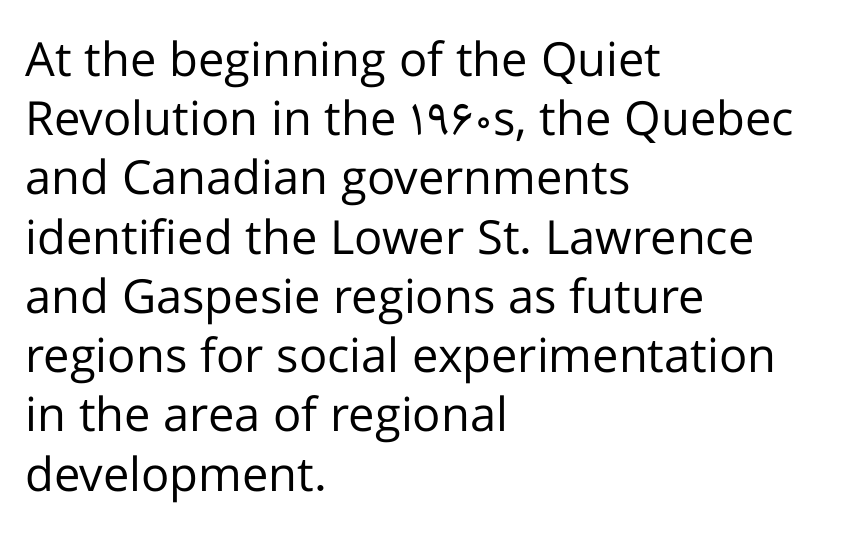
Standard letterfit; no display-style spreading of the glyphs. Type style note: lacks serifs. A quiet, ordinary-to-light weight characterises the typeface. The letters advance in unequal steps, a hallmark of proportional type. Beneath every word, the page is bare.
